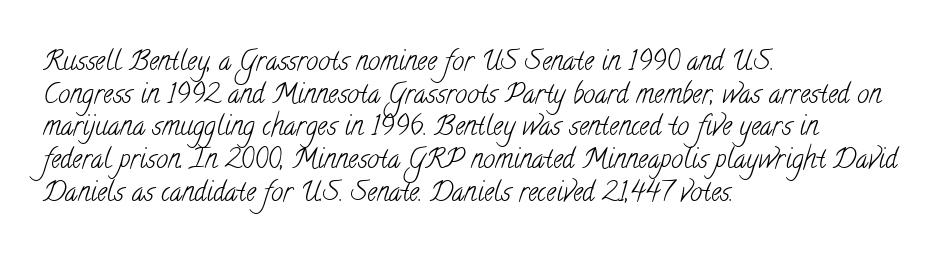
Q: Is the text bold? A: No.
Q: Is the text underlined? A: No.
Q: How is the paragraph aligned? A: Left-aligned.
Q: Is the spacing between letters normal or unusually wide? A: Normal.
